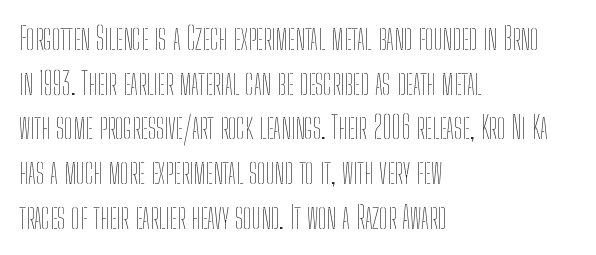
These lines are rendered in a variable-pitch font. Each word holds together tightly as a unit, with standard inter-letter gaps. Where is the straight margin? On the left. The cut favours lightness, reaching ordinary text weight at its darkest. Decoration check: the copy has no underline. Compared with typical paragraphs, the rows here are spaced about the same.
